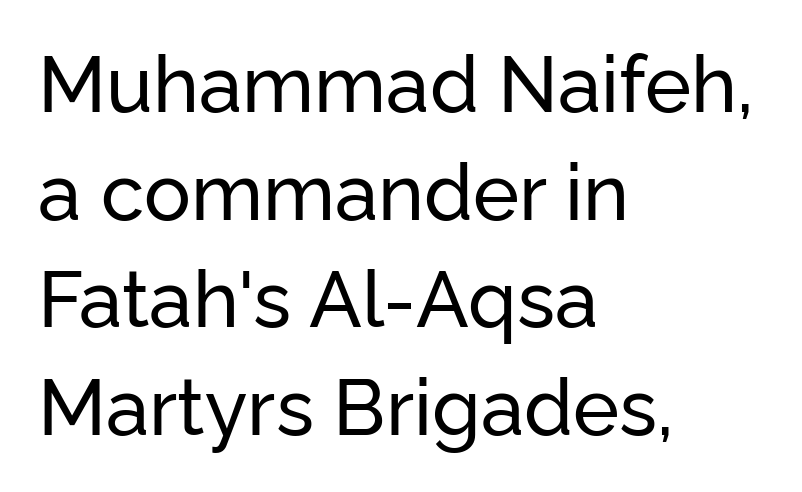
The image shows 78 px sans-serif type, upright; set left-aligned, normal line spacing (1.38x), normal letter spacing, not underlined; low stroke contrast and a medium x-height.
